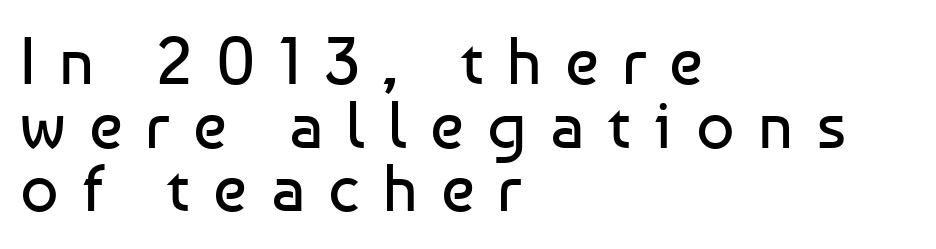
{"serif": "no", "italic": "no", "bold": "no", "weight": "regular", "width": "normal", "stroke_contrast": "low", "x_height": "medium", "monospaced": "no", "underline": "no", "align": "left", "line_spacing": "tight", "line_spacing_ratio": 0.95, "letter_spacing": "wide", "letter_spacing_em": 0.35, "glyph_px": 67}
